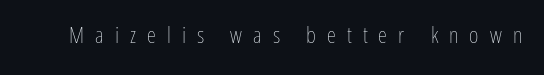
{"italic": "no", "bold": "no", "underline": "no", "letter_spacing": "wide", "letter_spacing_em": 0.48, "glyph_px": 23}
